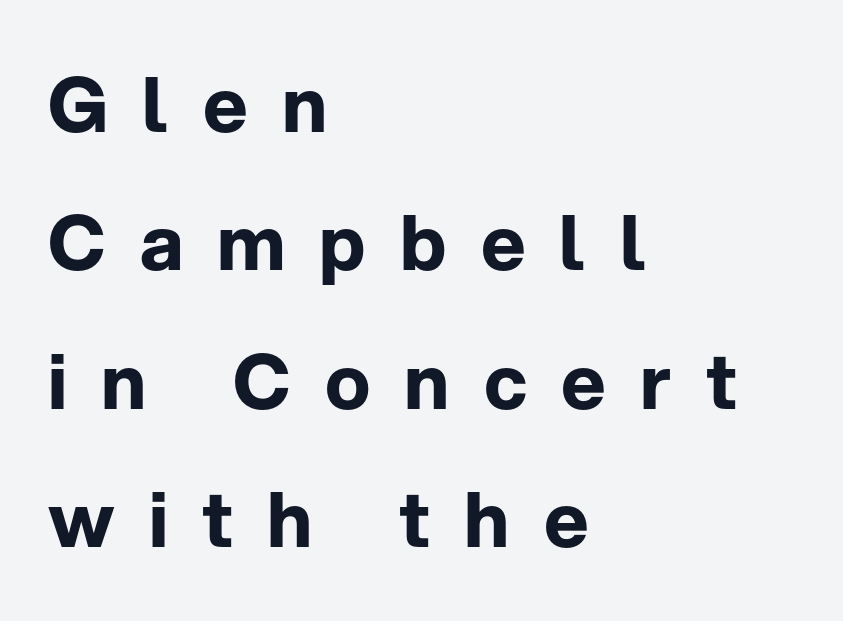
{"serif": "no", "italic": "no", "bold": "yes", "weight": "bold", "width": "normal", "stroke_contrast": "low", "x_height": "medium", "monospaced": "no", "underline": "no", "align": "left", "line_spacing_ratio": 1.82, "letter_spacing": "wide", "letter_spacing_em": 0.45, "glyph_px": 76}
